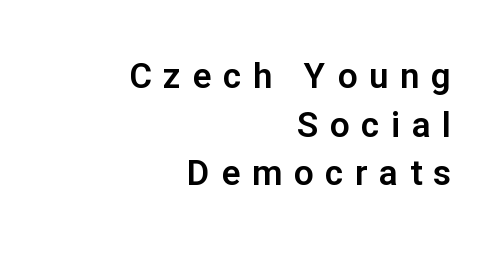
Q: Is the text italic (slanted)? A: No, it is upright.
Q: Is the typeface a serif or a sans-serif typeface? A: Sans-serif.
Q: Is the text underlined? A: No.
Q: How is the paragraph aligned? A: Right-aligned.
Q: Is the spacing between letters normal or unusually wide? A: Unusually wide.
Q: Is the spacing between lines tight, normal or loose? A: Normal.
Q: Width (condensed, normal, or wide)? A: Normal.
Q: Stroke contrast? A: Low.
Q: x-height? A: Medium.
Q: Monospaced? A: No.
